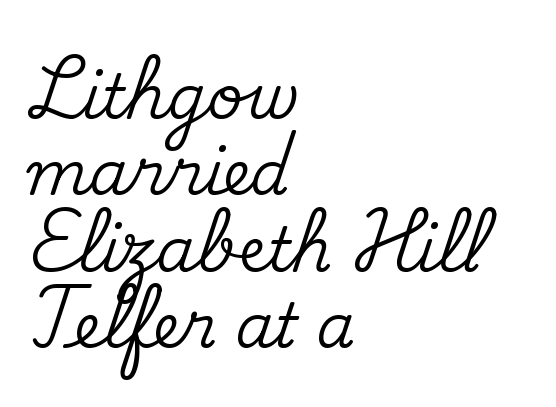
Q: Is the text italic (slanted)? A: Yes.
Q: Is the text underlined? A: No.
Q: How is the paragraph aligned? A: Left-aligned.
Q: Is the spacing between letters normal or unusually wide? A: Normal.
Q: Width (condensed, normal, or wide)? A: Normal.
Q: Stroke contrast? A: Medium.
Q: x-height? A: Small.
Q: Monospaced? A: No.
